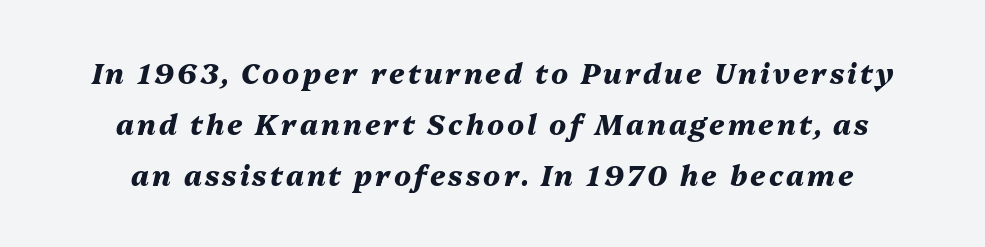
The image shows 28 px heavy type, italic (leaning right); set line spacing 1.83x, not underlined; medium stroke contrast and a medium x-height.
